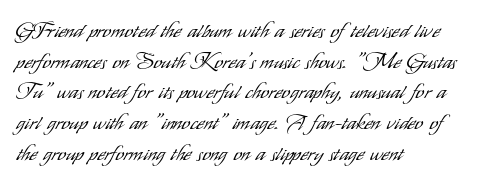
The image shows 21 px text type; set left-aligned, normal line spacing (1.46x), normal letter spacing, not underlined.
